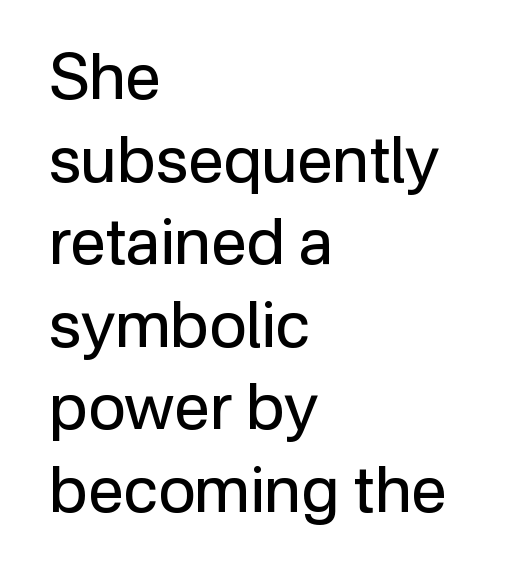
{"serif": "no", "italic": "no", "bold": "no", "weight": "regular", "width": "normal", "stroke_contrast": "low", "x_height": "medium", "monospaced": "no", "underline": "no", "align": "left", "line_spacing": "normal", "line_spacing_ratio": 1.29, "letter_spacing": "normal", "letter_spacing_em": 0.0, "glyph_px": 64}
